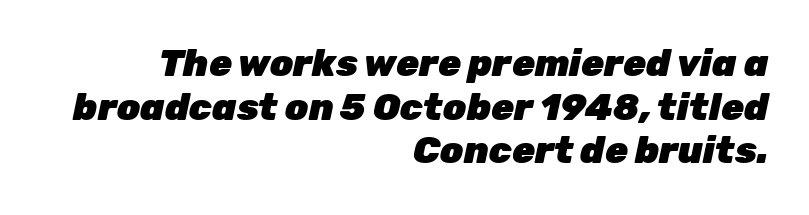
The image shows 37 px heavy type, italic (leaning right); set right-aligned, line spacing 1.18x, normal letter spacing, not underlined; low stroke contrast and a medium x-height.
